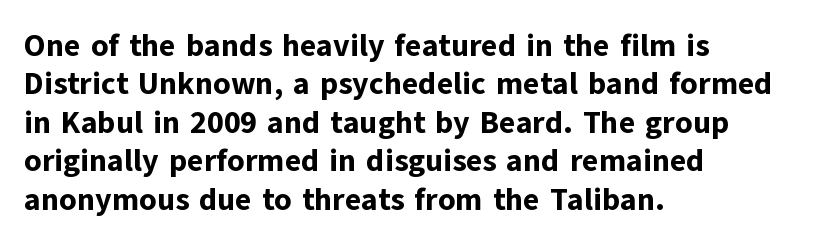
Q: Is the text bold? A: Yes.
Q: Is the text italic (slanted)? A: No, it is upright.
Q: Is the typeface a serif or a sans-serif typeface? A: Sans-serif.
Q: Is the text underlined? A: No.
Q: How is the paragraph aligned? A: Left-aligned.
Q: Is the spacing between letters normal or unusually wide? A: Normal.
Q: Width (condensed, normal, or wide)? A: Normal.
Q: Stroke contrast? A: Low.
Q: x-height? A: Medium.
Q: Monospaced? A: No.
